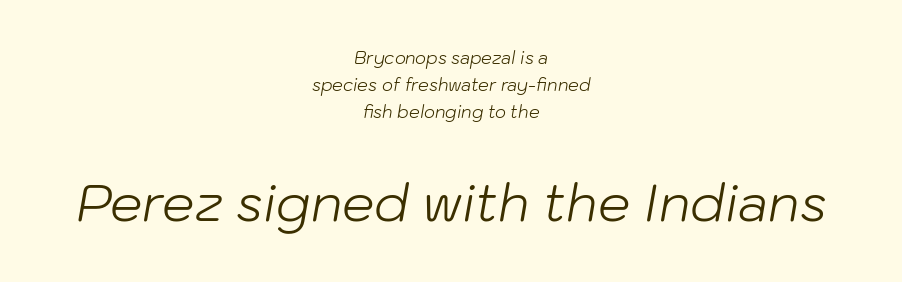
The image shows 51 px light type, italic (leaning right); set centered, normal line spacing (1.59x), normal letter spacing, not underlined; the second (bottom) block is 3.0x larger; low stroke contrast and a medium x-height.
